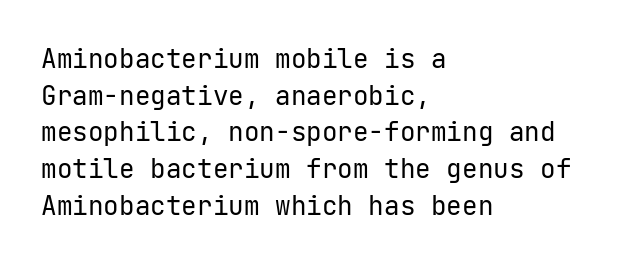
The image shows 26 px text type, upright; set left-aligned, normal line spacing (1.41x), normal letter spacing, not underlined.
